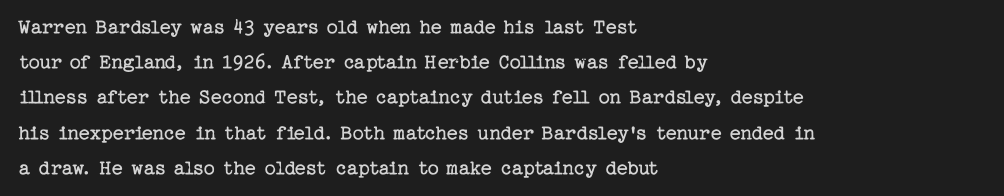
The image shows 22 px text type, upright; set left-aligned, normal line spacing (1.6x), normal letter spacing, not underlined.
